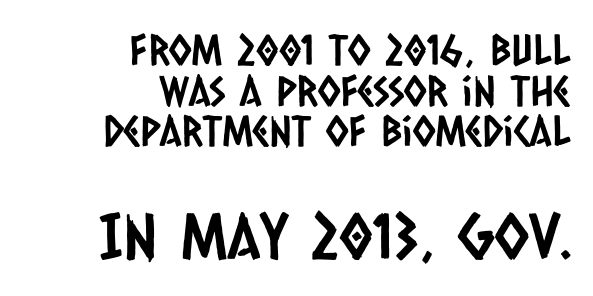
The image shows 63 px condensed sans-serif type; set right-aligned, tight line spacing (0.97x), normal letter spacing, not underlined; the second (bottom) block is 1.5x larger; low stroke contrast and a large x-height.
